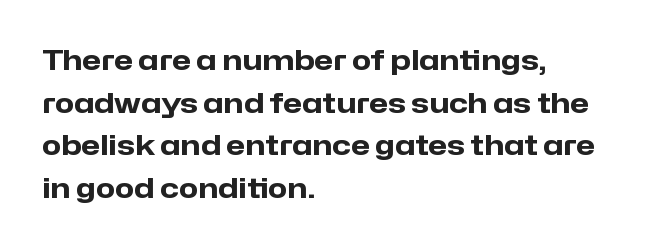
The image shows 28 px heavy sans-serif type, upright; set left-aligned, normal line spacing (1.52x), normal letter spacing, not underlined; low stroke contrast and a medium x-height.
